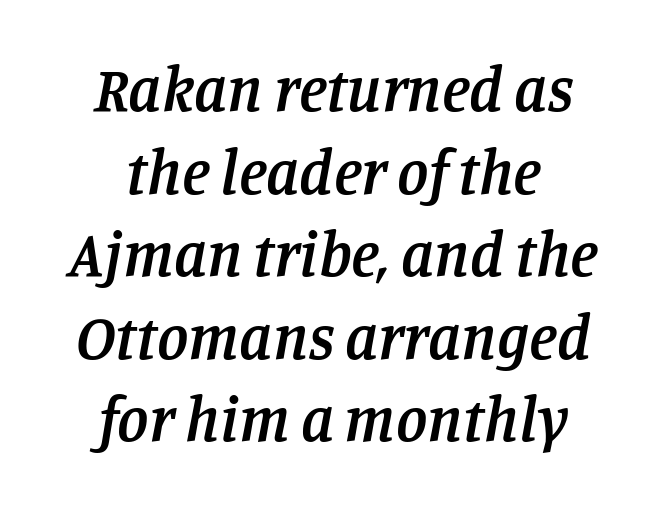
{"serif": "yes", "italic": "yes", "lean": "right", "slant_degrees": 11, "bold": "semi", "weight": "semibold", "width": "normal", "stroke_contrast": "low", "x_height": "large", "monospaced": "no", "underline": "no", "align": "center", "line_spacing": "normal", "line_spacing_ratio": 1.31, "letter_spacing": "normal", "letter_spacing_em": 0.0, "glyph_px": 63}
